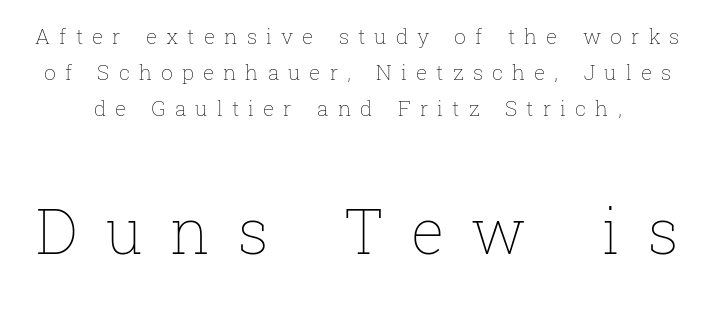
{"italic": "no", "bold": "no", "weight": "thin", "width": "normal", "stroke_contrast": "low", "x_height": "medium", "monospaced": "no", "underline": "no", "line_spacing_ratio": 1.72, "letter_spacing": "wide", "letter_spacing_em": 0.43, "larger_block": "second", "size_ratio": 3.0, "glyph_px": 63}
